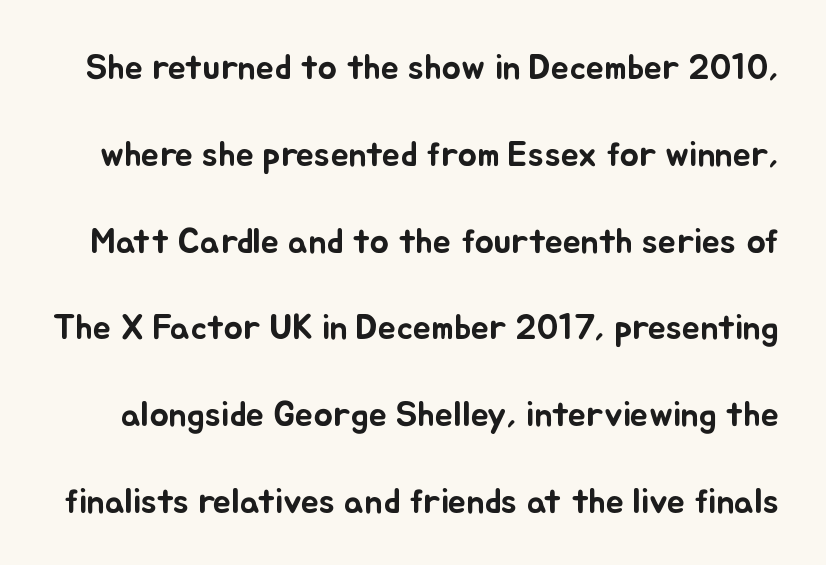
The image shows 36 px text type, upright; set loose line spacing (2.41x), normal letter spacing, not underlined; low stroke contrast and a small x-height.
